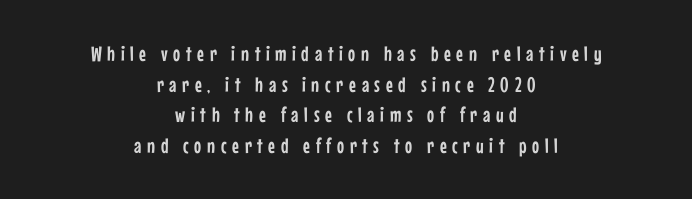
The image shows 21 px text type, upright; set centered, normal line spacing (1.46x), unusually wide letter spacing (+0.27 em), not underlined.
